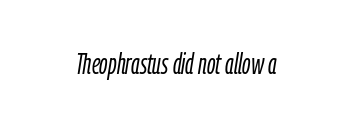
Q: Is the text bold? A: No.
Q: Is the text italic (slanted)? A: Yes, it leans right by about 9 degrees.
Q: Is the text underlined? A: No.
Q: Is the spacing between letters normal or unusually wide? A: Normal.
Q: Width (condensed, normal, or wide)? A: Condensed.
Q: Stroke contrast? A: Low.
Q: x-height? A: Medium.
Q: Monospaced? A: No.
